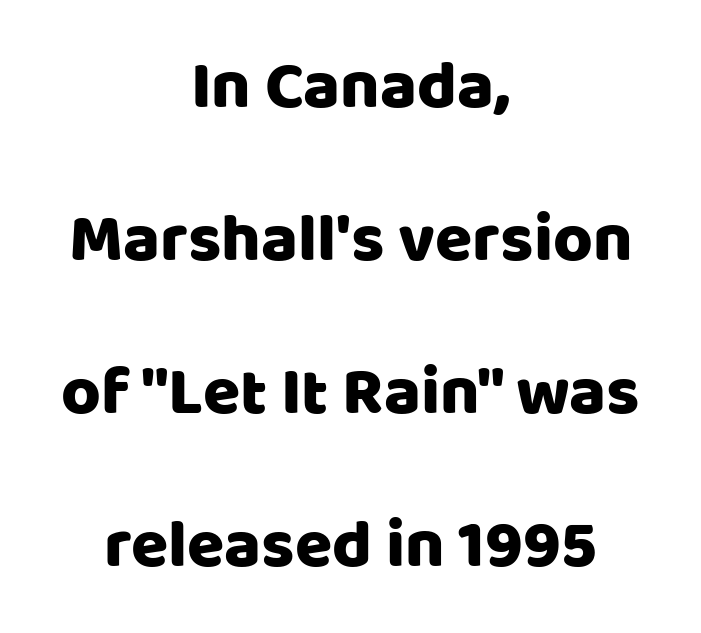
{"serif": "no", "italic": "no", "width": "normal", "stroke_contrast": "low", "x_height": "large", "monospaced": "no", "underline": "no", "align": "center", "line_spacing": "loose", "line_spacing_ratio": 2.25, "letter_spacing": "normal", "letter_spacing_em": 0.0, "glyph_px": 68}
